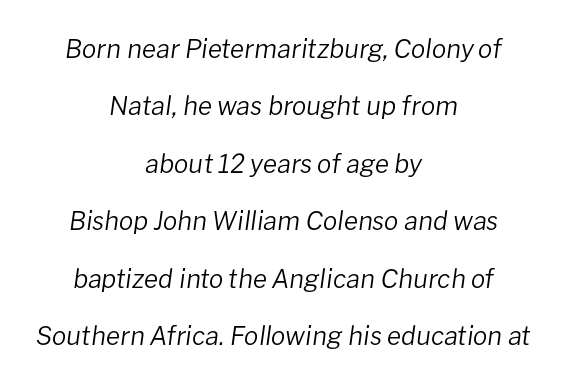
The image shows 26 px text type, italic (leaning right); set centered, loose line spacing (2.21x), normal letter spacing, not underlined.
